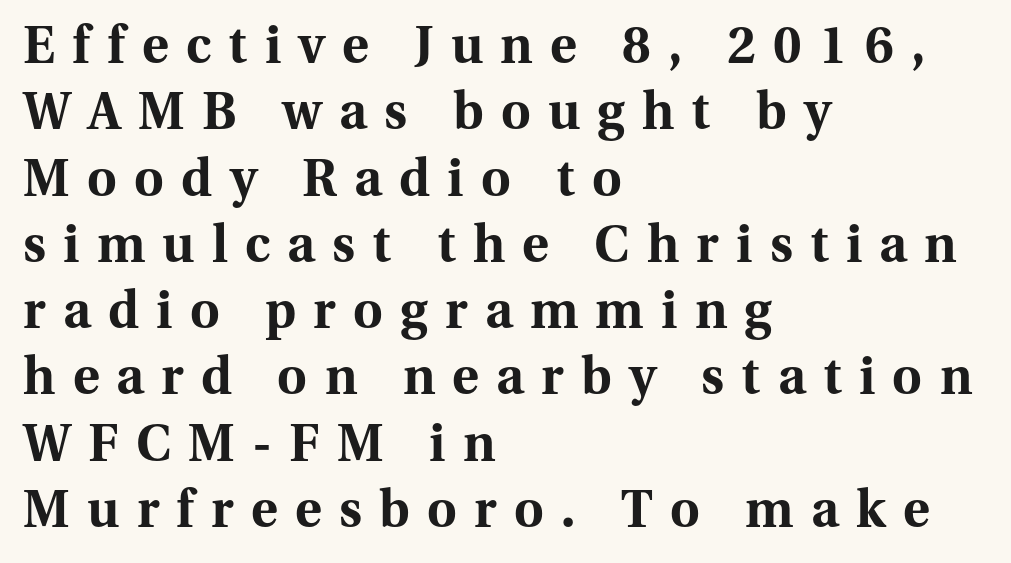
Q: Is the text bold? A: Yes.
Q: Is the text italic (slanted)? A: No, it is upright.
Q: Is the typeface a serif or a sans-serif typeface? A: Serif.
Q: Is the text underlined? A: No.
Q: How is the paragraph aligned? A: Left-aligned.
Q: Is the spacing between letters normal or unusually wide? A: Unusually wide.
Q: Is the spacing between lines tight, normal or loose? A: Normal.
Q: Width (condensed, normal, or wide)? A: Normal.
Q: Stroke contrast? A: Medium.
Q: x-height? A: Medium.
Q: Monospaced? A: No.
